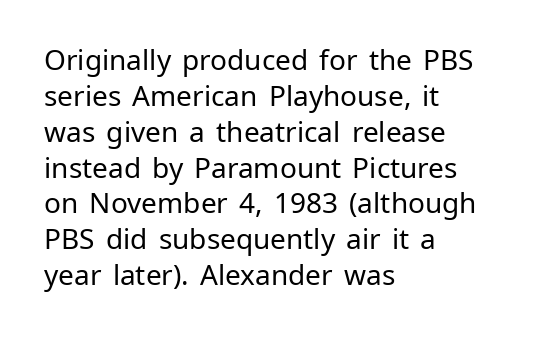
Looks like regular typesetting: each glyph gets only the width it needs. Compared with a typical body face, this is equally light or lighter still. Regarding leading, the lines here are spaced in the standard way. Short and long lines alike share a common starting point at left. Regarding serifs, this sample does without them.
